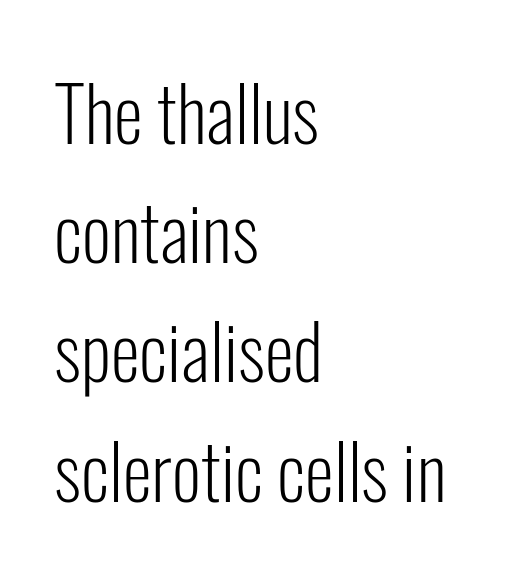
The image shows 75 px light, condensed sans-serif type, upright; set left-aligned, normal line spacing (1.59x), normal letter spacing, not underlined; low stroke contrast and a medium x-height.
